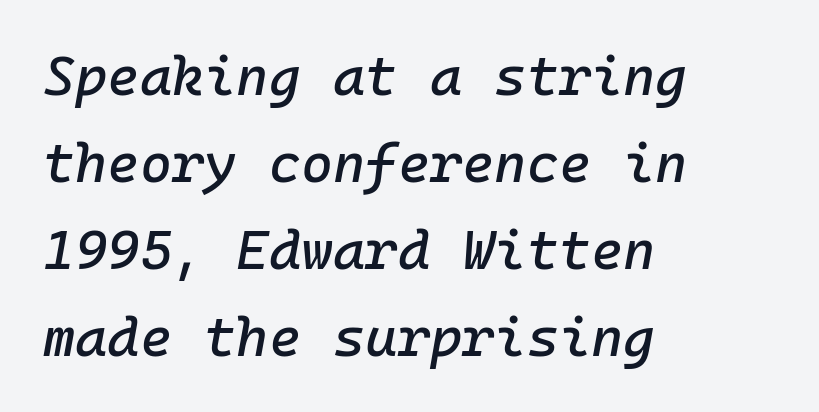
Each letter, wide or thin by design, is forced into the same width here. This is oblique type, the kind used for emphasis or titles. The setting favours the left margin, as ordinary paragraphs usually do. In terms of letterspacing, this is plain default setting. Just letters on the line, the space beneath them empty. Quick note: interline space is typical.
